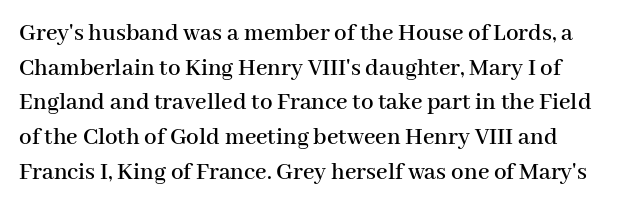
Q: Is the text italic (slanted)? A: No, it is upright.
Q: Is the text underlined? A: No.
Q: Is the spacing between letters normal or unusually wide? A: Normal.
Q: Is the spacing between lines tight, normal or loose? A: Normal.
